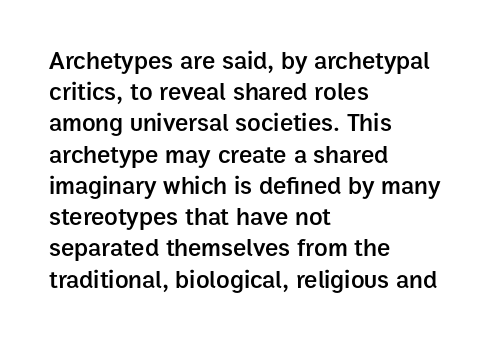
The vertical gap from one line to the next is medium. This sample is left-justified, so line endings fall wherever the words run out. Check under the words: just untouched page. Honestly, the letter spacing is just normal — you wouldn't notice it. Does the lettering tilt? It doesn't — this is upright. Typesetter's note: demi weight, one step under bold.
